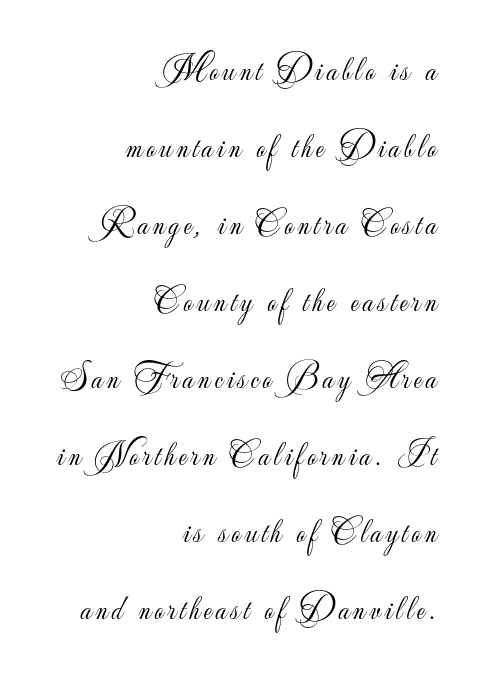
Q: Is the text bold? A: No.
Q: Is the text italic (slanted)? A: Yes.
Q: Is the typeface a serif or a sans-serif typeface? A: Sans-serif.
Q: Is the text underlined? A: No.
Q: How is the paragraph aligned? A: Right-aligned.
Q: Is the spacing between lines tight, normal or loose? A: Loose.
Q: Width (condensed, normal, or wide)? A: Normal.
Q: Stroke contrast? A: Low.
Q: x-height? A: Small.
Q: Monospaced? A: No.
